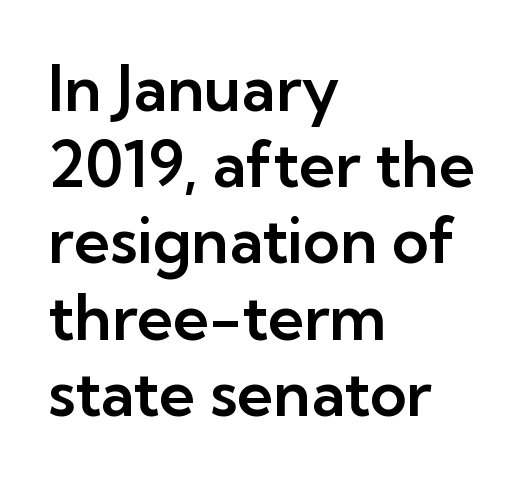
{"serif": "no", "italic": "no", "width": "normal", "stroke_contrast": "low", "x_height": "medium", "monospaced": "no", "underline": "no", "align": "left", "line_spacing_ratio": 1.21, "letter_spacing": "normal", "letter_spacing_em": 0.0, "glyph_px": 63}
